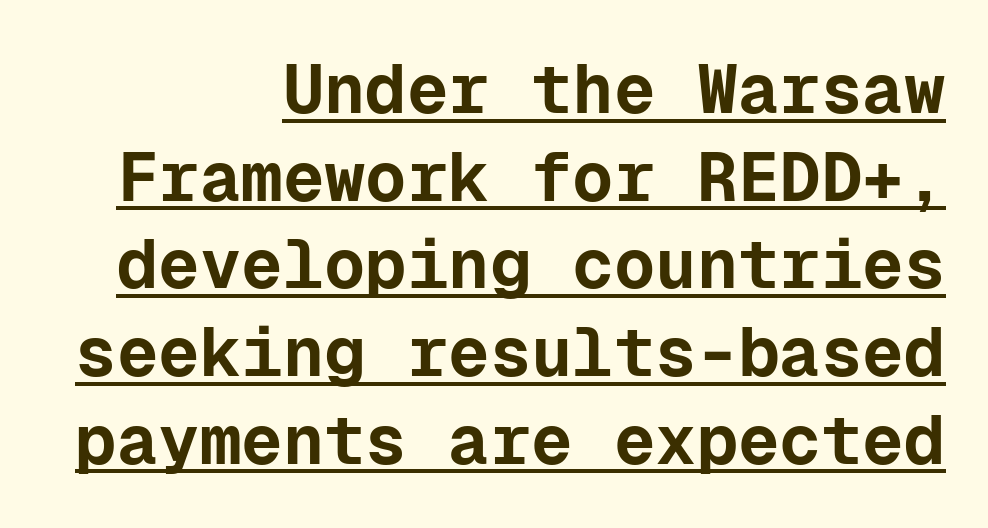
Q: Is the text bold? A: Yes.
Q: Is the text italic (slanted)? A: No, it is upright.
Q: Is the typeface a serif or a sans-serif typeface? A: Sans-serif.
Q: Is the text underlined? A: Yes.
Q: How is the paragraph aligned? A: Right-aligned.
Q: Is the spacing between letters normal or unusually wide? A: Normal.
Q: Is the spacing between lines tight, normal or loose? A: Normal.
Q: Width (condensed, normal, or wide)? A: Normal.
Q: Stroke contrast? A: Low.
Q: x-height? A: Medium.
Q: Monospaced? A: Yes.
